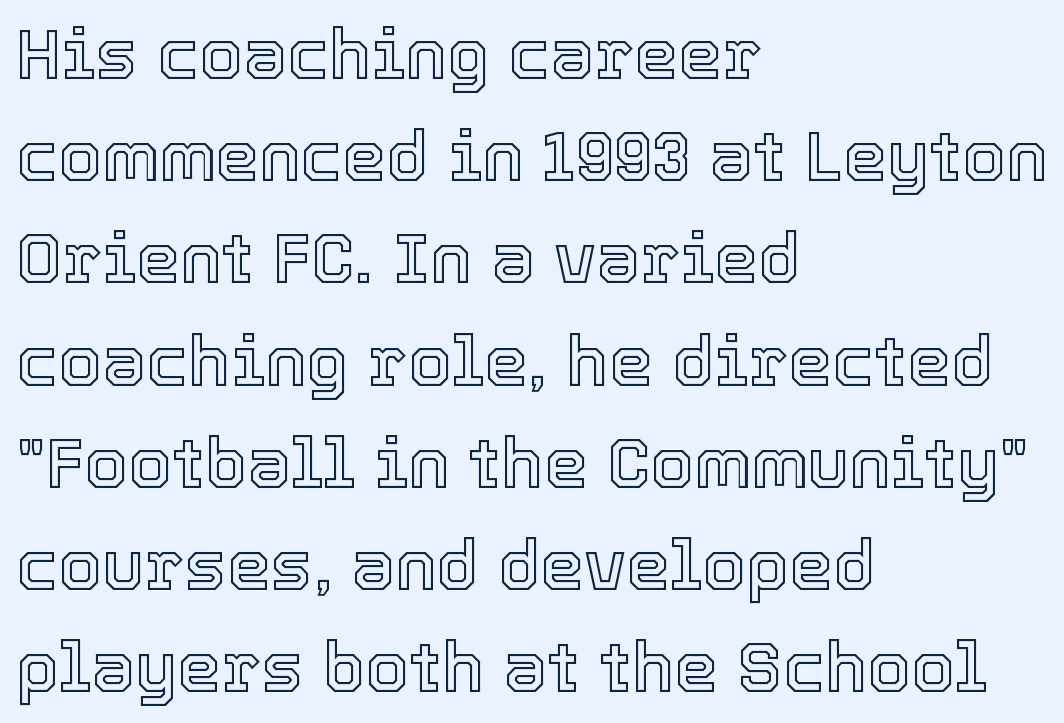
Q: Is the text italic (slanted)? A: No, it is upright.
Q: Is the text underlined? A: No.
Q: How is the paragraph aligned? A: Left-aligned.
Q: Is the spacing between letters normal or unusually wide? A: Normal.
Q: Is the spacing between lines tight, normal or loose? A: Normal.
Q: Width (condensed, normal, or wide)? A: Normal.
Q: x-height? A: Medium.
Q: Monospaced? A: No.
